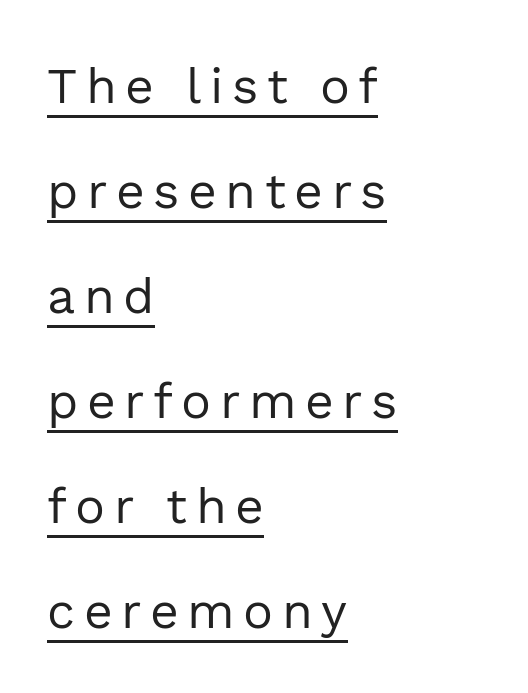
Weight: in the light-to-regular range. The paragraph shown leans on its left margin. Proportional: the letters do not fall into vertical columns. The face used here appears with an underline applied.
